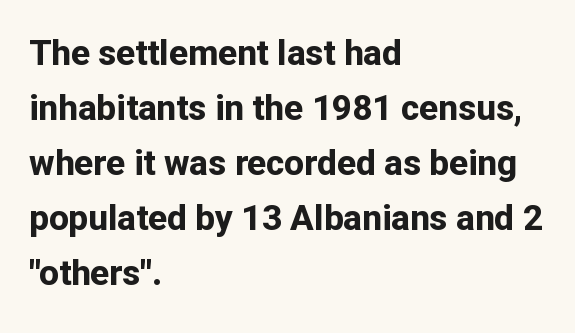
The face used here is a sans, in the tradition of grotesques and geometrics. Ordinary non-slanted type is in use. Character widths vary here, with narrow letters taking less room than wide ones. The strokes are fattened all the way to bold. Regarding leading, the lines here are spaced in the standard way.
